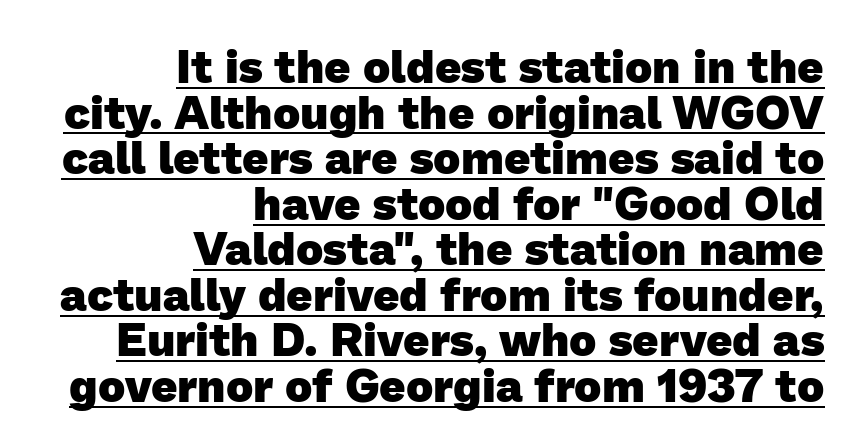
The typesetter has applied underlining to the passage shown. Students, note that the glyphs here touch the page at normal intervals. I'd call this a sans setting — the letters go barefoot. Each line ends at the same right margin while the left side varies.
